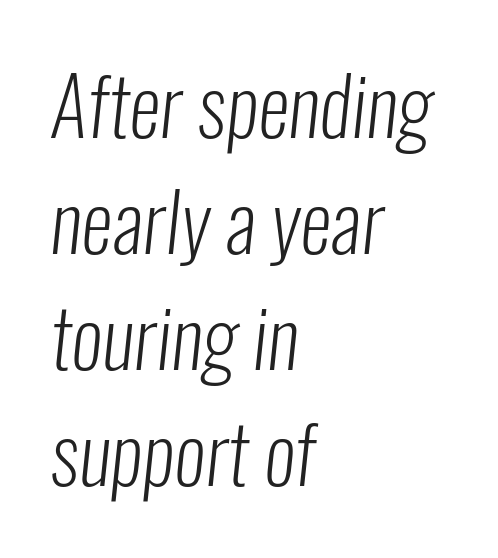
Q: Is the text bold? A: No.
Q: Is the typeface a serif or a sans-serif typeface? A: Sans-serif.
Q: Is the text underlined? A: No.
Q: How is the paragraph aligned? A: Left-aligned.
Q: Is the spacing between letters normal or unusually wide? A: Normal.
Q: Is the spacing between lines tight, normal or loose? A: Normal.
Q: Width (condensed, normal, or wide)? A: Condensed.
Q: Stroke contrast? A: Low.
Q: x-height? A: Medium.
Q: Monospaced? A: No.
